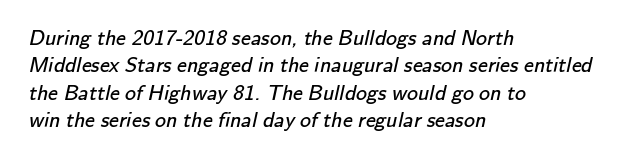
Q: Is the text bold? A: No.
Q: Is the text underlined? A: No.
Q: How is the paragraph aligned? A: Left-aligned.
Q: Is the spacing between letters normal or unusually wide? A: Normal.
Q: Is the spacing between lines tight, normal or loose? A: Normal.
